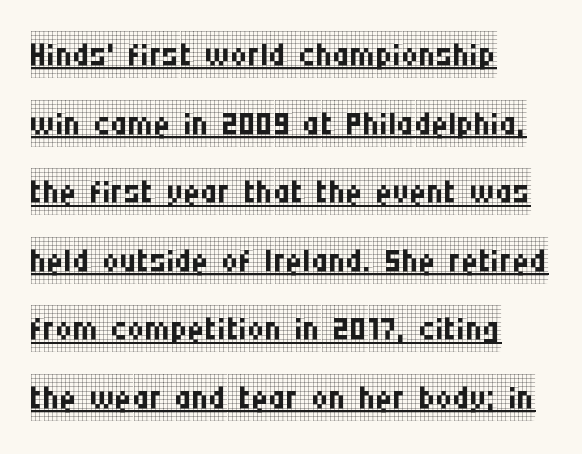
The image shows 47 px regular-weight, condensed serif type, upright; set left-aligned, normal line spacing (1.46x), normal letter spacing, underlined; low stroke contrast and a large x-height.
